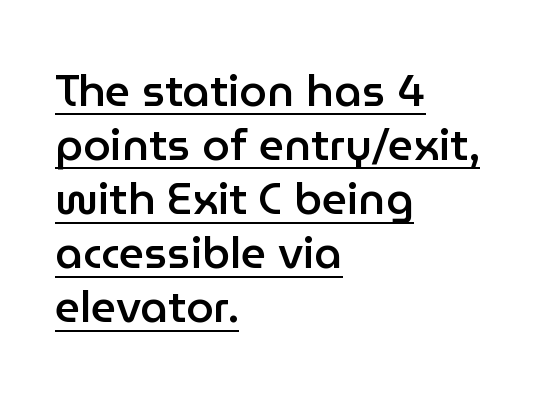
The rendering uses natural spacing where letterforms have individual widths. Horizontally, the lines are justified to the leading edge only. Quick note: underline on. Classification — sans serif.
